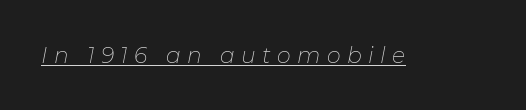
Underlining? Definitely there. What stands out about the letter spacing? Its width — letters are far apart. Counters stay open thanks to moderate or lighter strokes. Quick note: italic.
